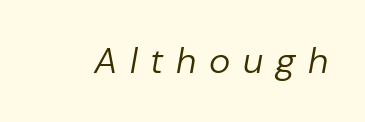
The baseline area is clear. The typesetting does not lean heavy: it is not bold. The letters are slanted; this is an italic face. Looks like regular typesetting: each glyph gets only the width it needs. Letter spacing: wide.
